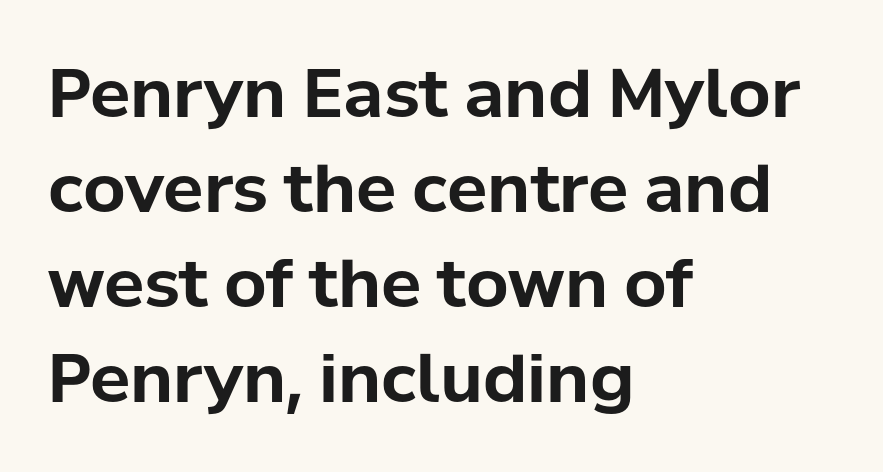
The image shows 67 px bold sans-serif type, upright; set left-aligned, normal line spacing (1.42x), normal letter spacing, not underlined; low stroke contrast and a medium x-height.
